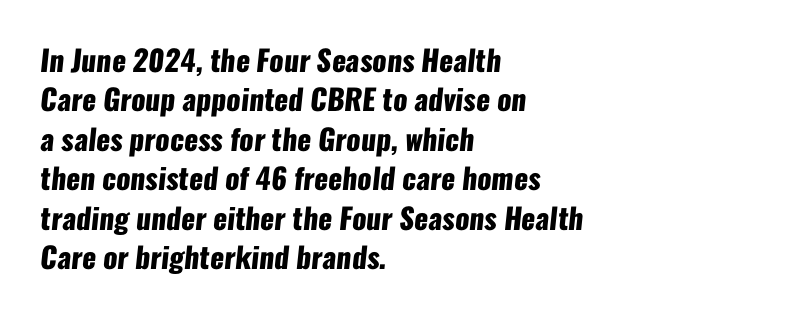
{"serif": "no", "bold": "yes", "weight": "heavy", "width": "condensed", "stroke_contrast": "low", "x_height": "medium", "monospaced": "no", "underline": "no", "align": "left", "line_spacing": "normal", "line_spacing_ratio": 1.36, "letter_spacing": "normal", "letter_spacing_em": 0.0, "glyph_px": 29}
